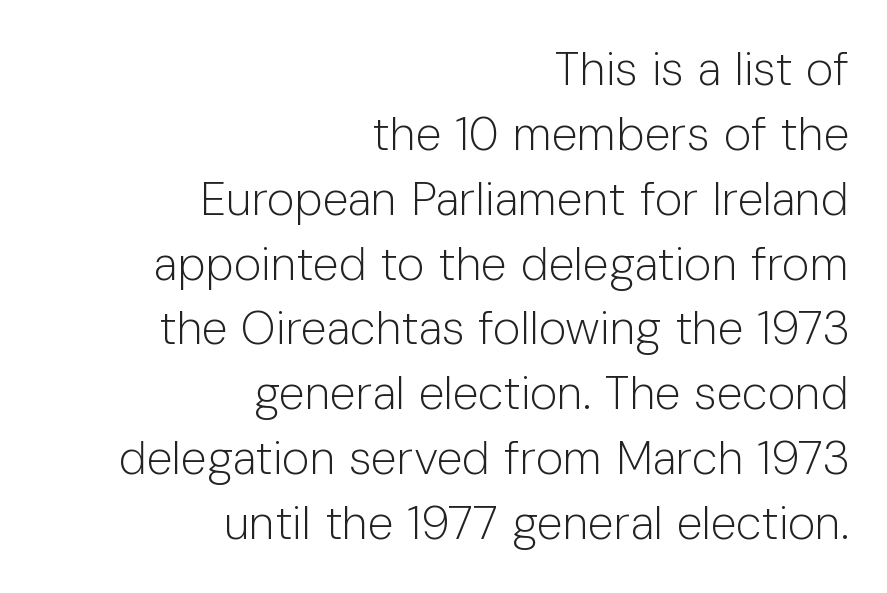
Q: Is the text bold? A: No.
Q: Is the text italic (slanted)? A: No, it is upright.
Q: Is the typeface a serif or a sans-serif typeface? A: Sans-serif.
Q: Is the text underlined? A: No.
Q: How is the paragraph aligned? A: Right-aligned.
Q: Is the spacing between letters normal or unusually wide? A: Normal.
Q: Is the spacing between lines tight, normal or loose? A: Normal.
Q: Width (condensed, normal, or wide)? A: Normal.
Q: Stroke contrast? A: Low.
Q: x-height? A: Medium.
Q: Monospaced? A: No.
